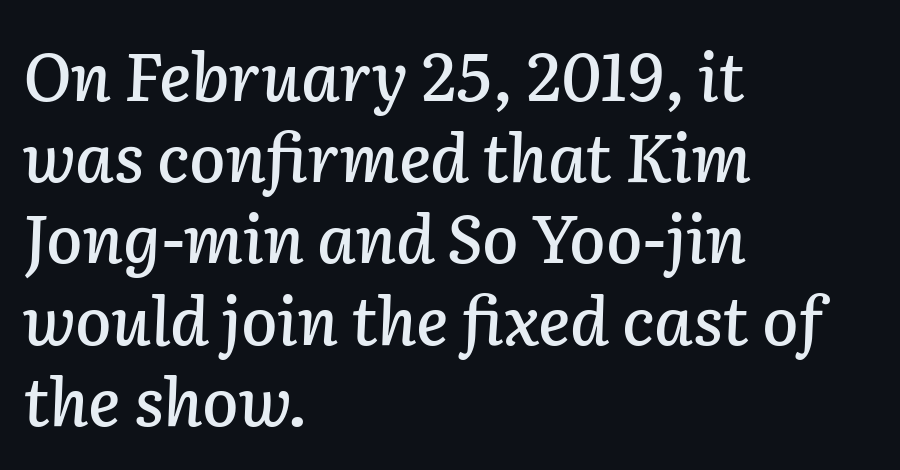
The image shows 66 px text type, italic (leaning right); set left-aligned, line spacing 1.23x, normal letter spacing, not underlined; low stroke contrast and a medium x-height.
